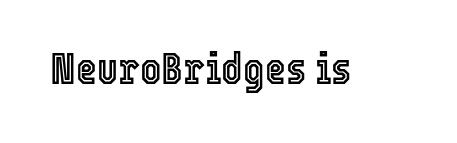
Q: Is the text italic (slanted)? A: No, it is upright.
Q: Is the text underlined? A: No.
Q: Is the spacing between letters normal or unusually wide? A: Normal.
Q: Width (condensed, normal, or wide)? A: Condensed.
Q: x-height? A: Medium.
Q: Monospaced? A: No.
